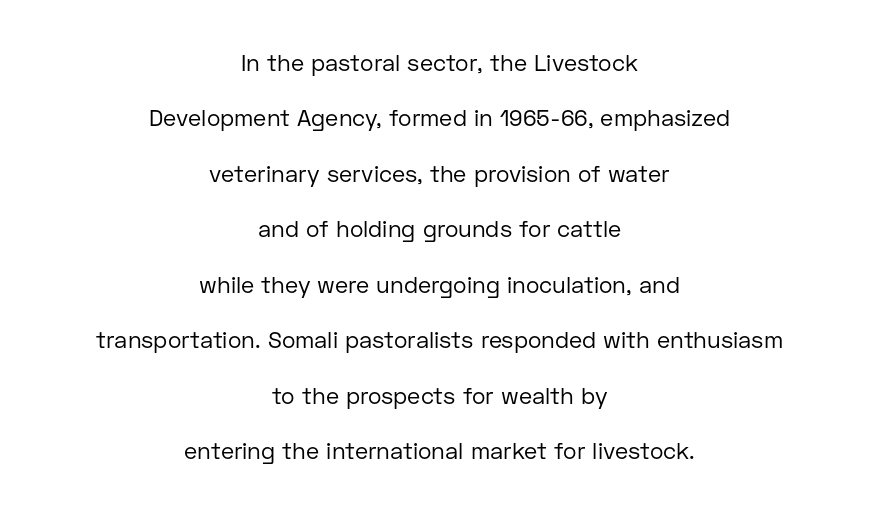
Every stem runs plumb, perpendicular to the baseline. The block of text is sparse from top to bottom, with ample space between rows. Is the stroke heavy? The answer is a plain regular-or-lighter. The lines are quadded center. The foot of each line stays bare and open. These lines keep a tight, regular rhythm from letter to letter.
